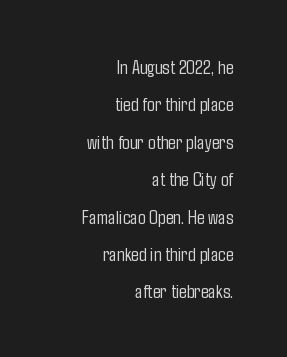
{"italic": "no", "bold": "no", "underline": "no", "align": "right", "line_spacing_ratio": 1.87, "letter_spacing": "normal", "letter_spacing_em": 0.0, "glyph_px": 20}
